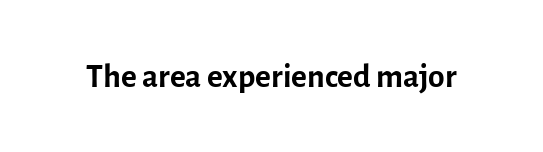
{"serif": "no", "italic": "no", "bold": "no", "weight": "regular", "width": "normal", "x_height": "medium", "monospaced": "no", "underline": "no", "letter_spacing": "normal", "letter_spacing_em": 0.0, "glyph_px": 48}
